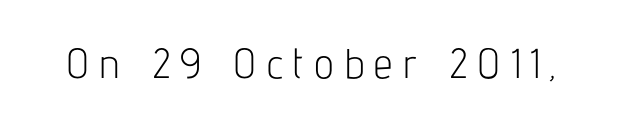
Q: Is the text bold? A: No.
Q: Is the text italic (slanted)? A: No, it is upright.
Q: Is the typeface a serif or a sans-serif typeface? A: Sans-serif.
Q: Is the text underlined? A: No.
Q: Is the spacing between letters normal or unusually wide? A: Unusually wide.
Q: Width (condensed, normal, or wide)? A: Condensed.
Q: Stroke contrast? A: Low.
Q: x-height? A: Medium.
Q: Monospaced? A: No.
